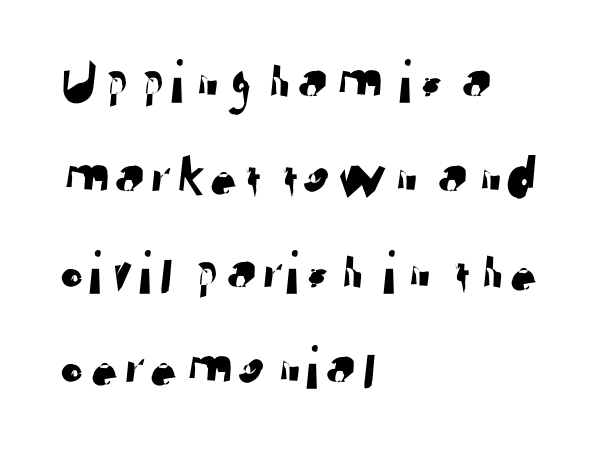
The image shows 62 px sans-serif type; set left-aligned, normal line spacing (1.54x), normal letter spacing, not underlined; low stroke contrast and a medium x-height.
